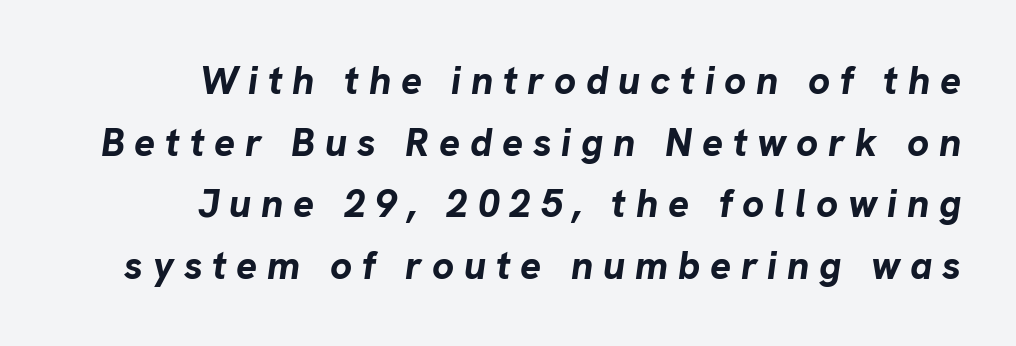
The image shows 39 px bold type, italic (leaning right); set right-aligned, normal line spacing (1.58x), unusually wide letter spacing (+0.25 em), not underlined; low stroke contrast and a medium x-height.
